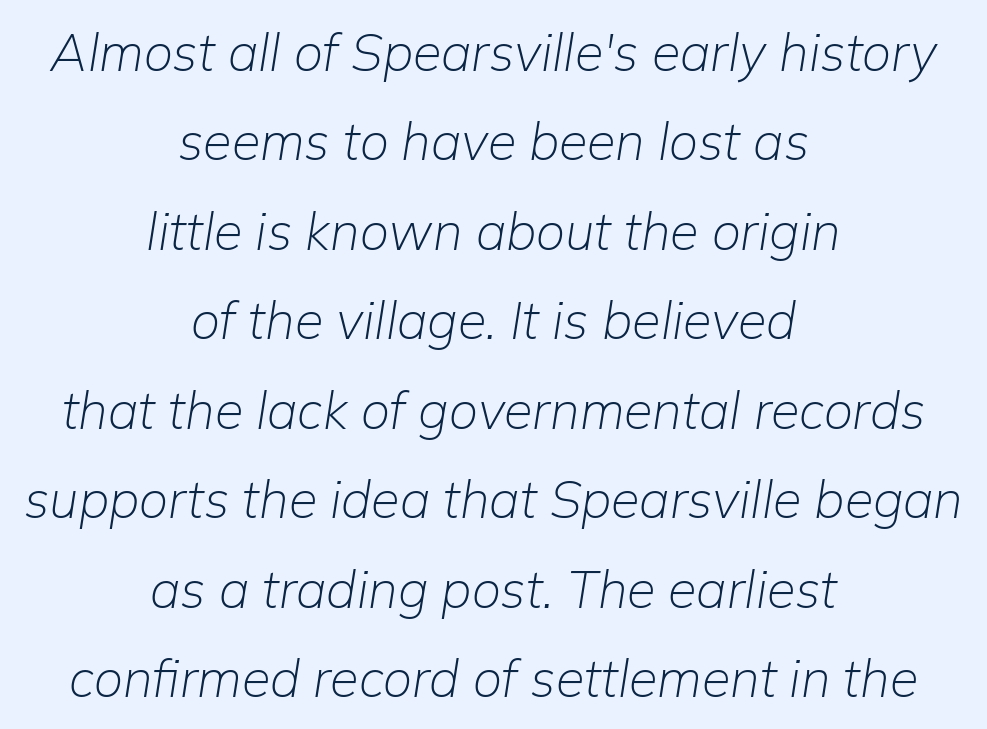
The image shows 52 px light type, italic (leaning right); set centered, line spacing 1.72x, normal letter spacing, not underlined; low stroke contrast and a medium x-height.
